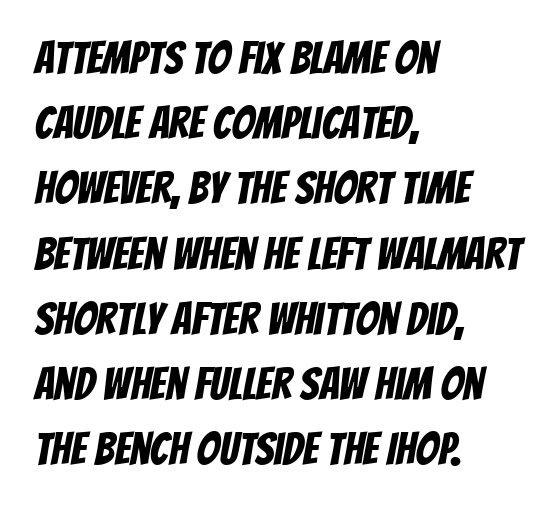
The image shows 45 px condensed sans-serif type; set left-aligned, normal line spacing (1.45x), normal letter spacing, not underlined; low stroke contrast and a large x-height.
